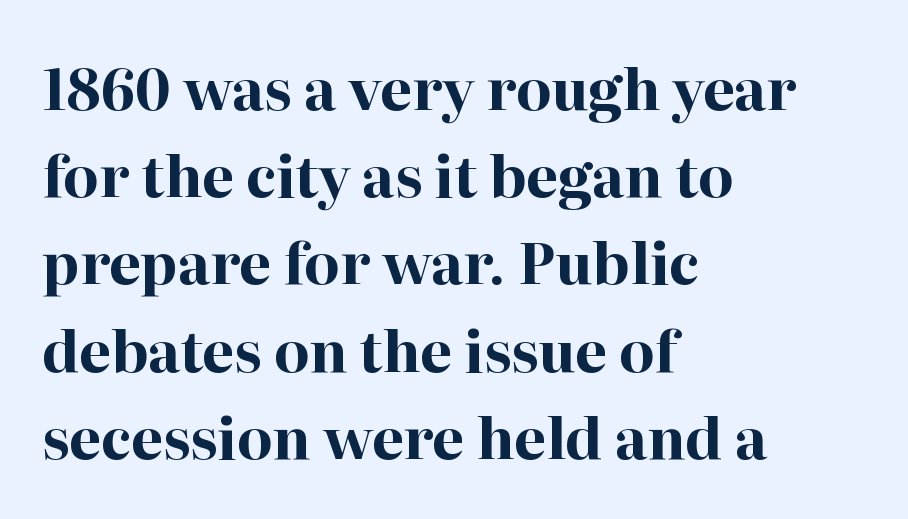
Q: Is the text bold? A: Yes.
Q: Is the text italic (slanted)? A: No, it is upright.
Q: Is the typeface a serif or a sans-serif typeface? A: Serif.
Q: Is the text underlined? A: No.
Q: How is the paragraph aligned? A: Left-aligned.
Q: Is the spacing between letters normal or unusually wide? A: Normal.
Q: Is the spacing between lines tight, normal or loose? A: Normal.
Q: Width (condensed, normal, or wide)? A: Normal.
Q: Stroke contrast? A: High.
Q: x-height? A: Medium.
Q: Monospaced? A: No.
